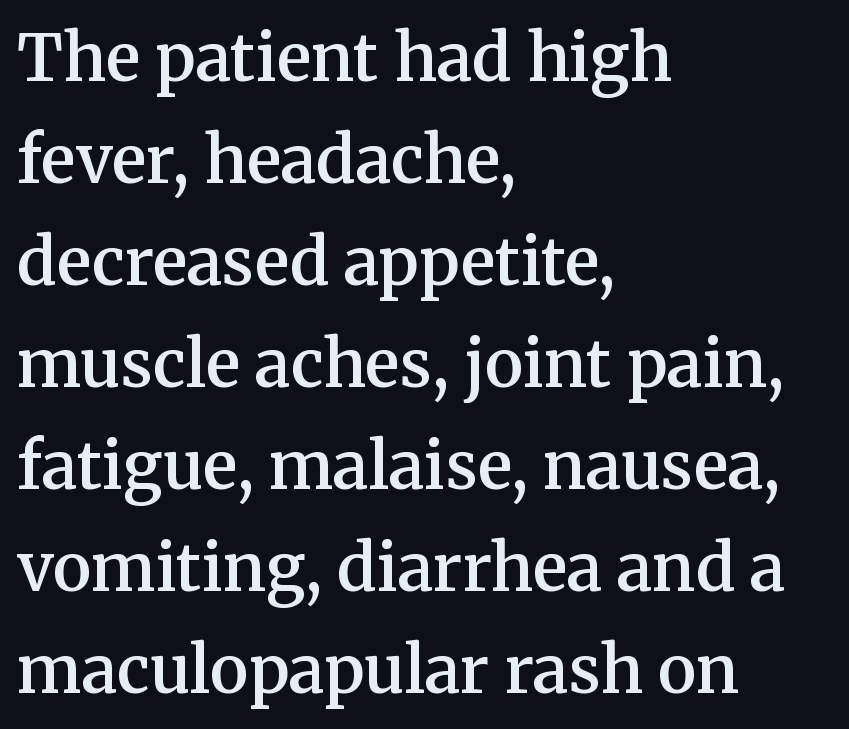
The image shows 65 px semibold serif type, upright; set left-aligned, normal line spacing (1.57x), normal letter spacing, not underlined; medium stroke contrast and a medium x-height.
